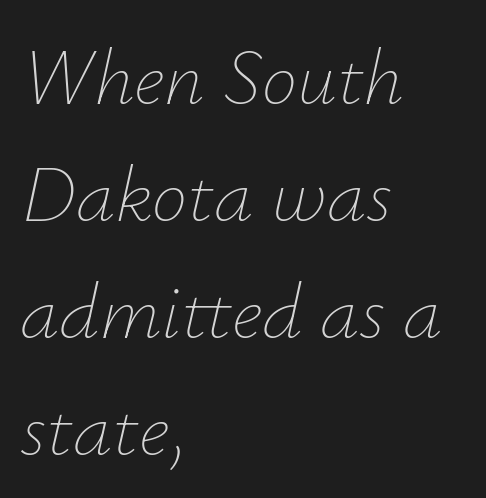
The image shows 79 px thin type, italic (leaning right); set left-aligned, normal line spacing (1.48x), normal letter spacing, not underlined; low stroke contrast and a small x-height.
